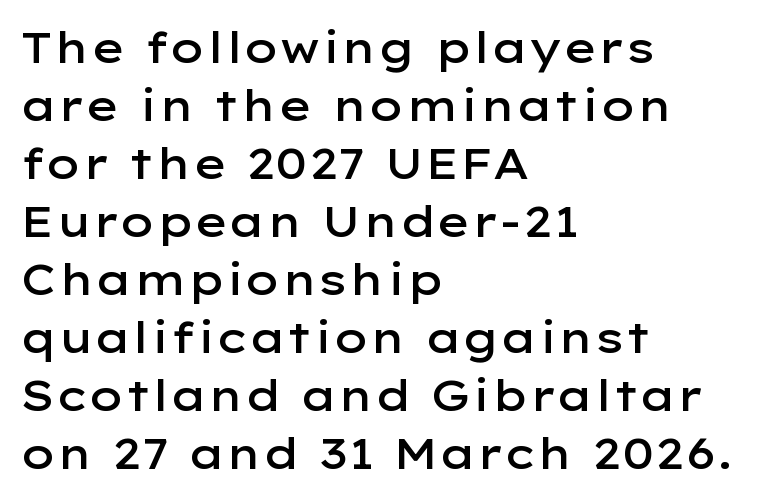
Notice how the passage keeps a crisp vertical edge on the left only. The letters sit at their default tracking, neither squeezed nor spread. Does the weight exceed regular? Yes, but only to semibold. This sample uses an upright cut, with every glyph sitting square on the baseline.
